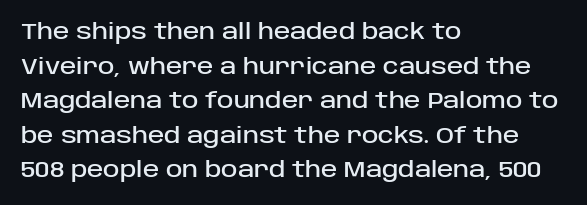
The setting favours the left margin, as ordinary paragraphs usually do. The letters stand straight up with perfectly vertical stems. Baseline-to-baseline distance is the conventional proportion of letter height. Beneath every word, the page is bare. Is the letter spacing exaggerated? No — it looks like the ordinary default.
